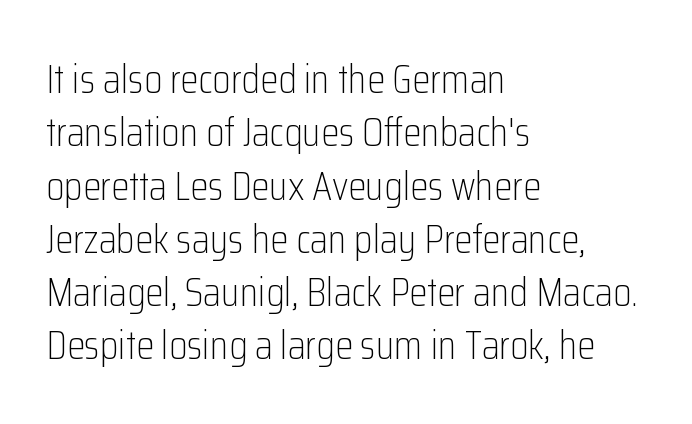
Q: Is the text bold? A: No.
Q: Is the text italic (slanted)? A: No, it is upright.
Q: Is the typeface a serif or a sans-serif typeface? A: Sans-serif.
Q: Is the text underlined? A: No.
Q: How is the paragraph aligned? A: Left-aligned.
Q: Is the spacing between letters normal or unusually wide? A: Normal.
Q: Is the spacing between lines tight, normal or loose? A: Normal.
Q: Width (condensed, normal, or wide)? A: Condensed.
Q: Stroke contrast? A: Low.
Q: x-height? A: Medium.
Q: Monospaced? A: No.
